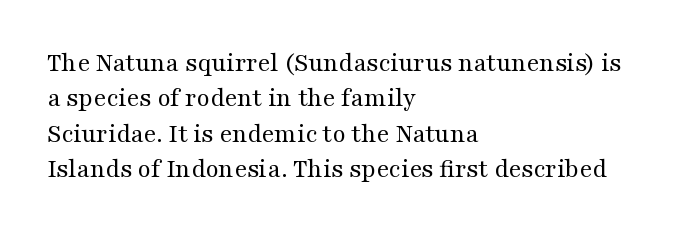
Line beginnings align vertically; line endings do not. The typography opts for an upright posture over an oblique one. Baseline-to-baseline distance is the conventional proportion of letter height. The characters are drawn with everyday or finer stroke widths. Here the glyphs are tracked normally, forming tight word shapes.
